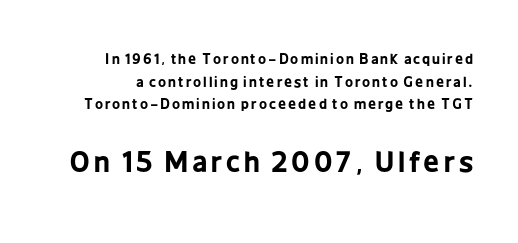
{"serif": "no", "italic": "no", "bold": "yes", "weight": "bold", "width": "condensed", "stroke_contrast": "low", "x_height": "medium", "monospaced": "no", "underline": "no", "line_spacing": "normal", "line_spacing_ratio": 1.61, "larger_block": "second", "size_ratio": 2.0, "glyph_px": 28}
